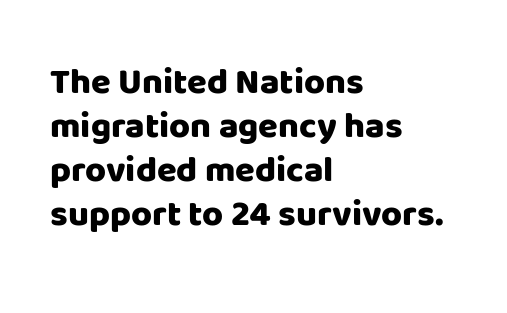
I'd describe the lettering as bold — thick and assertive. Posture: straight, roman, zero tilt. These lines are composed in type without serifs. These lines keep a tight, regular rhythm from letter to letter. Note the varied advance widths — an 'i' is clearly narrower than an 'm'.
